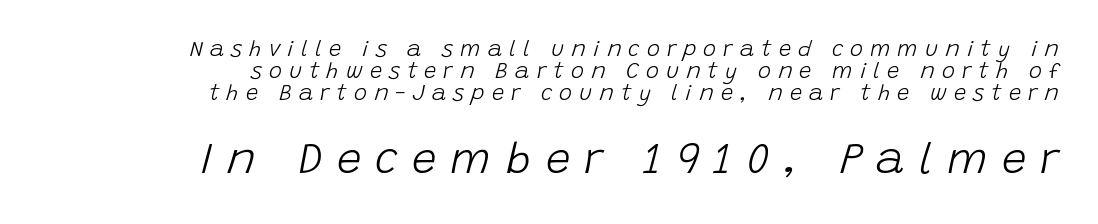
Q: Is the text bold? A: No.
Q: Is the text italic (slanted)? A: Yes, it leans right by about 15 degrees.
Q: Is the text underlined? A: No.
Q: How is the paragraph aligned? A: Right-aligned.
Q: Is the spacing between letters normal or unusually wide? A: Unusually wide.
Q: Is the spacing between lines tight, normal or loose? A: Tight.
Q: Which block of text is set in a larger size, the first (top) or the second (bottom)? A: The second (bottom) one.
Q: Width (condensed, normal, or wide)? A: Normal.
Q: Stroke contrast? A: Low.
Q: x-height? A: Large.
Q: Monospaced? A: No.
